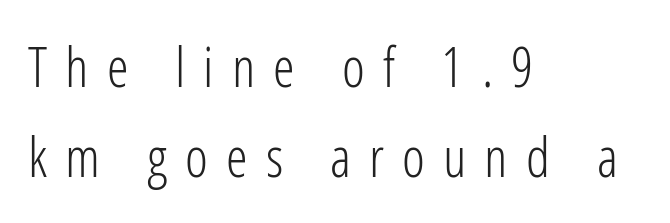
Q: Is the text bold? A: No.
Q: Is the text italic (slanted)? A: No, it is upright.
Q: Is the typeface a serif or a sans-serif typeface? A: Sans-serif.
Q: Is the text underlined? A: No.
Q: How is the paragraph aligned? A: Left-aligned.
Q: Is the spacing between letters normal or unusually wide? A: Unusually wide.
Q: Is the spacing between lines tight, normal or loose? A: Normal.
Q: Width (condensed, normal, or wide)? A: Condensed.
Q: Stroke contrast? A: Low.
Q: x-height? A: Medium.
Q: Monospaced? A: No.
